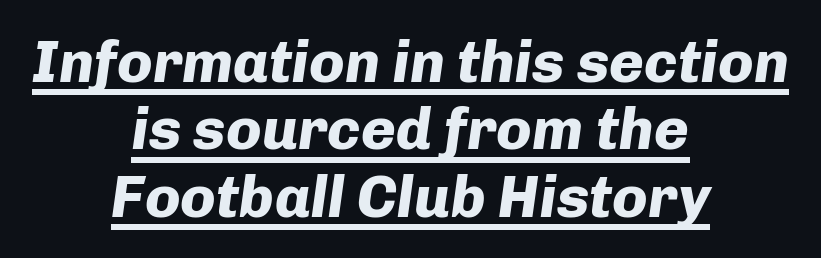
{"italic": "yes", "lean": "right", "slant_degrees": 8, "bold": "yes", "weight": "heavy", "width": "normal", "stroke_contrast": "low", "x_height": "medium", "monospaced": "no", "underline": "yes", "align": "center", "line_spacing": "tight", "line_spacing_ratio": 1.14, "letter_spacing": "normal", "letter_spacing_em": 0.0, "glyph_px": 59}
